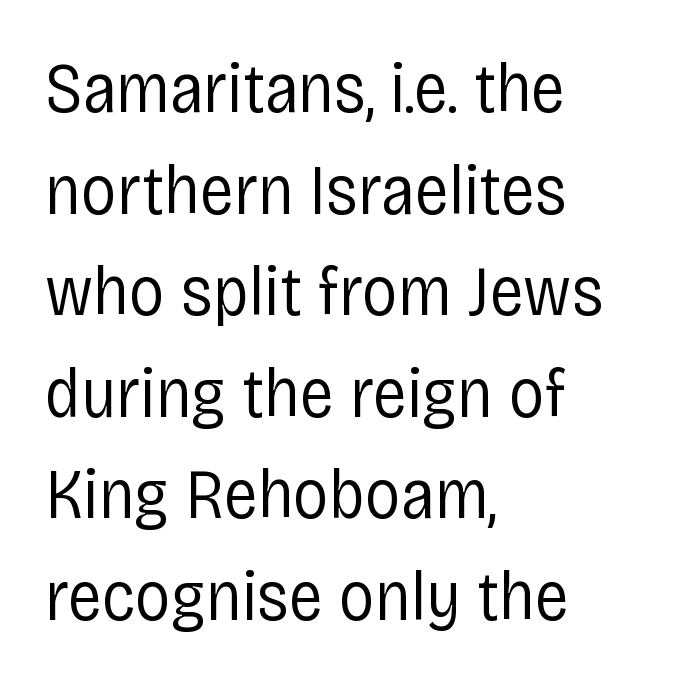
How would I describe the line gaps? Plain and ordinary. Spacing verdict: proportional, widths tailored to each character. Weight: in the light-to-regular range. Letter spacing: default.
